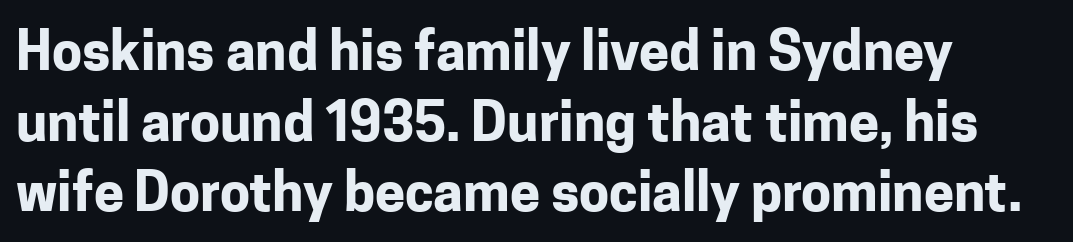
{"serif": "no", "italic": "no", "bold": "yes", "weight": "bold", "width": "normal", "stroke_contrast": "low", "x_height": "medium", "monospaced": "no", "underline": "no", "align": "left", "line_spacing": "normal", "line_spacing_ratio": 1.31, "letter_spacing": "normal", "letter_spacing_em": 0.0, "glyph_px": 54}
